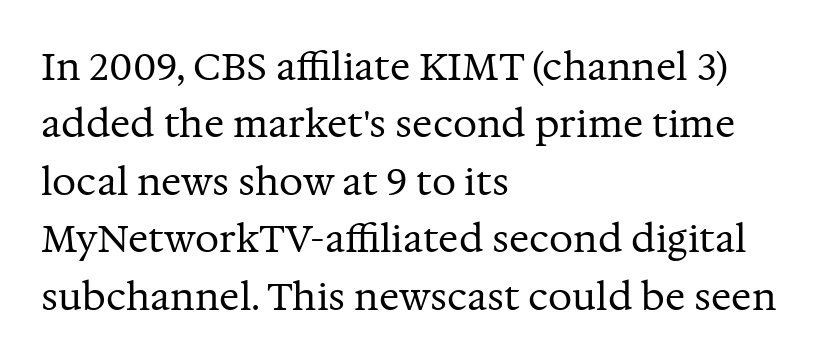
Q: Is the text bold? A: No.
Q: Is the text italic (slanted)? A: No, it is upright.
Q: Is the typeface a serif or a sans-serif typeface? A: Serif.
Q: Is the text underlined? A: No.
Q: How is the paragraph aligned? A: Left-aligned.
Q: Is the spacing between letters normal or unusually wide? A: Normal.
Q: Is the spacing between lines tight, normal or loose? A: Normal.
Q: Width (condensed, normal, or wide)? A: Normal.
Q: Stroke contrast? A: Medium.
Q: x-height? A: Medium.
Q: Monospaced? A: No.
